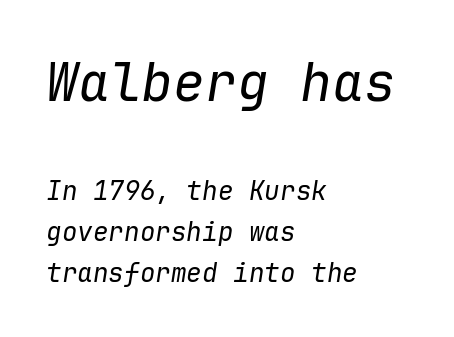
The image shows 53 px regular-weight type, italic (leaning right), monospaced; set left-aligned, normal line spacing (1.59x), normal letter spacing, not underlined; the first (top) block is 2.04x larger; low stroke contrast and a medium x-height.
